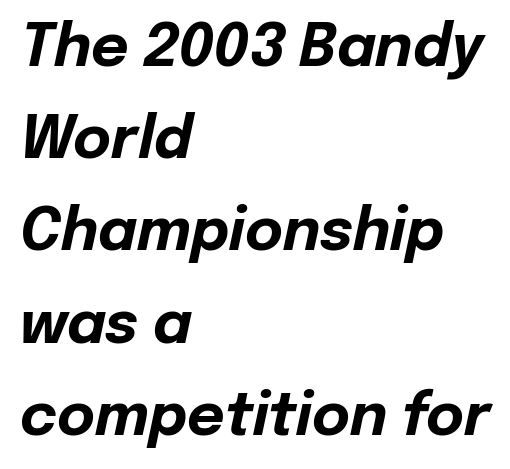
{"italic": "yes", "lean": "right", "slant_degrees": 12, "bold": "yes", "weight": "bold", "width": "normal", "stroke_contrast": "low", "x_height": "medium", "monospaced": "no", "underline": "no", "align": "left", "line_spacing": "normal", "line_spacing_ratio": 1.59, "letter_spacing": "normal", "letter_spacing_em": 0.0, "glyph_px": 58}
